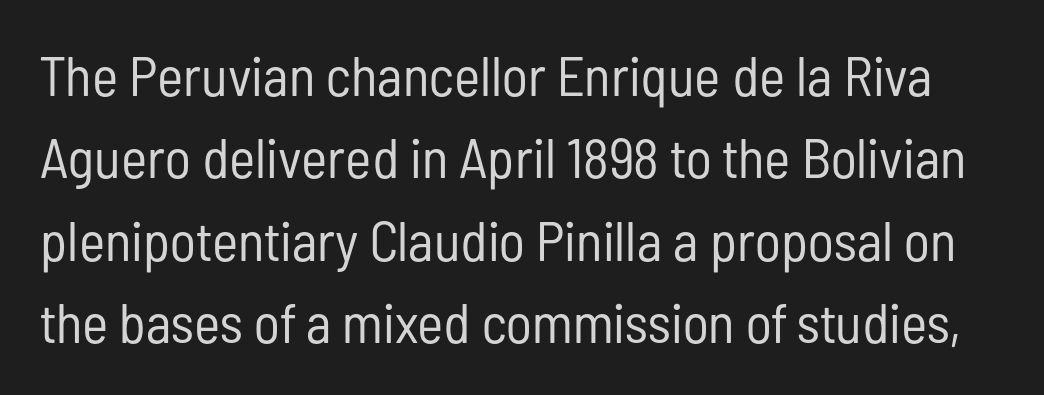
{"serif": "no", "italic": "no", "bold": "no", "weight": "regular", "width": "condensed", "stroke_contrast": "low", "x_height": "medium", "monospaced": "no", "underline": "no", "line_spacing": "normal", "line_spacing_ratio": 1.47, "letter_spacing": "normal", "letter_spacing_em": 0.0, "glyph_px": 56}
